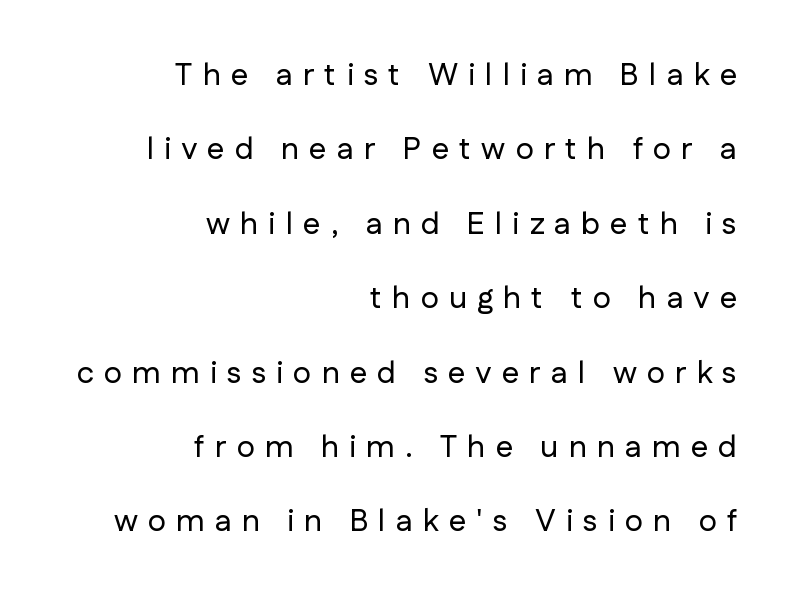
Q: Is the text italic (slanted)? A: No, it is upright.
Q: Is the typeface a serif or a sans-serif typeface? A: Sans-serif.
Q: Is the text underlined? A: No.
Q: How is the paragraph aligned? A: Right-aligned.
Q: Is the spacing between letters normal or unusually wide? A: Unusually wide.
Q: Is the spacing between lines tight, normal or loose? A: Loose.
Q: Width (condensed, normal, or wide)? A: Normal.
Q: Stroke contrast? A: Low.
Q: x-height? A: Medium.
Q: Monospaced? A: No.
